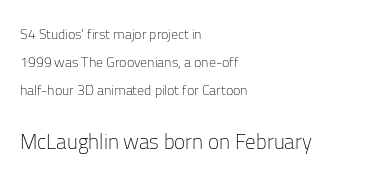
The image shows 21 px text type, upright; set left-aligned, loose line spacing (2.0x), normal letter spacing, not underlined; the second (bottom) block is 1.5x larger.
